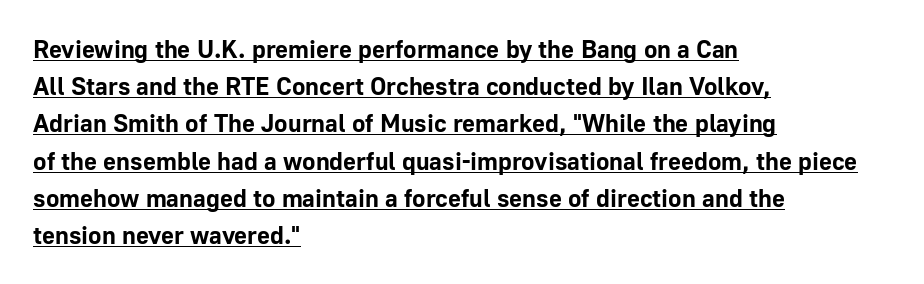
These lines are set flush left with a ragged right edge. The typesetting leans heavy: a genuine bold. Notice how the stems are strictly vertical — no italics here. Reading down the column, the eye jumps a familiar distance to each next line. The rendering uses the underline text-decoration.
